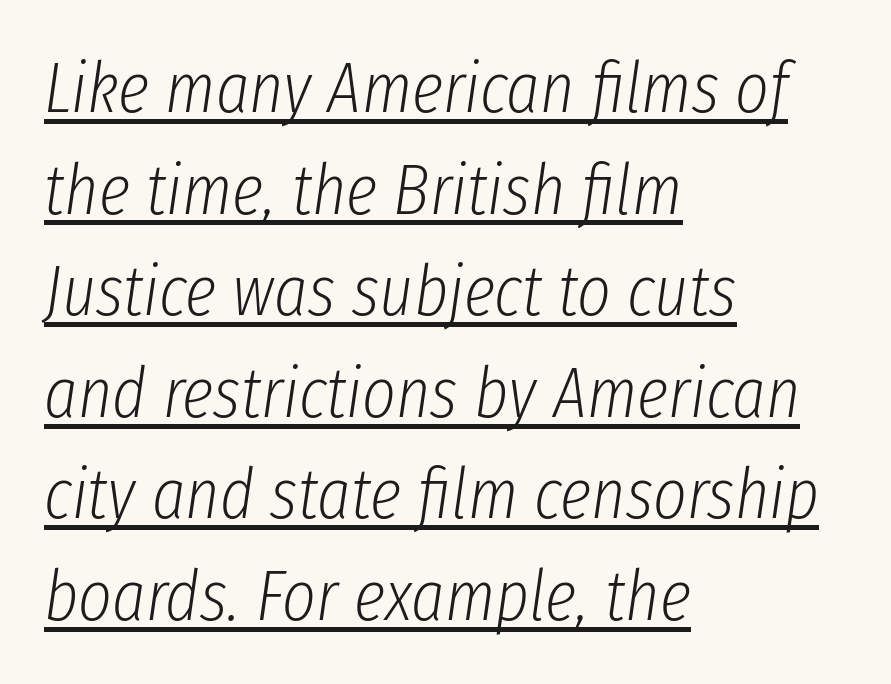
The face used here appears with an underline applied. In terms of letterspacing, this is plain default setting. If you drew a line through each stem, it would be angled. These lines are rendered in a variable-pitch font. Which margin do the lines hug? The left one — the right edge is uneven. The designer left line spacing at the default.
